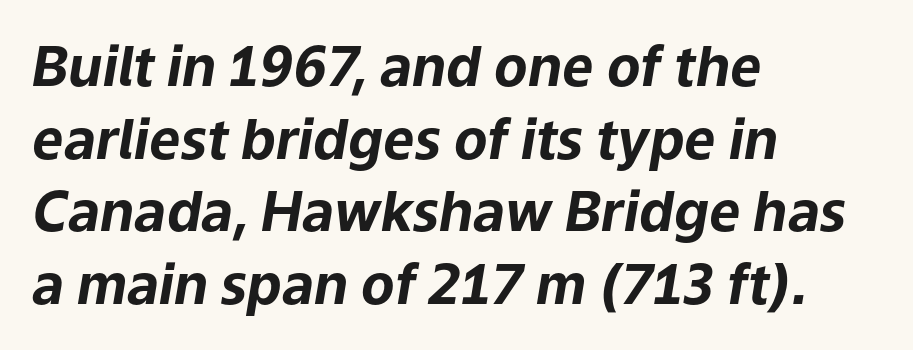
Q: Is the text bold? A: Yes.
Q: Is the text italic (slanted)? A: Yes, it leans right by about 9 degrees.
Q: Is the text underlined? A: No.
Q: How is the paragraph aligned? A: Left-aligned.
Q: Is the spacing between letters normal or unusually wide? A: Normal.
Q: Is the spacing between lines tight, normal or loose? A: Normal.
Q: Width (condensed, normal, or wide)? A: Normal.
Q: Stroke contrast? A: Low.
Q: x-height? A: Medium.
Q: Monospaced? A: No.
